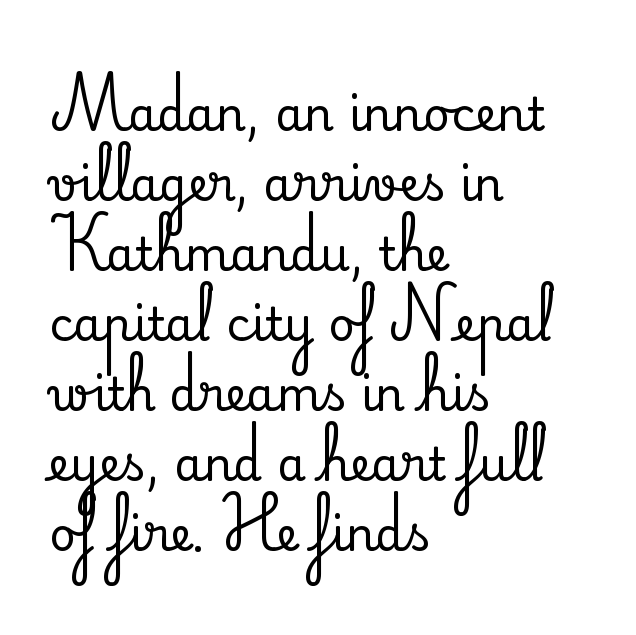
The image shows 46 px serif type, upright; set left-aligned, normal line spacing (1.52x), normal letter spacing, not underlined; medium stroke contrast and a small x-height.
